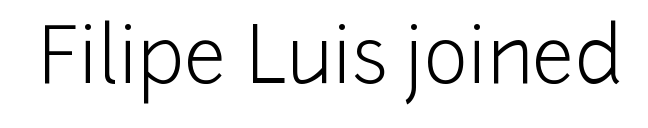
Q: Is the text bold? A: No.
Q: Is the text italic (slanted)? A: No, it is upright.
Q: Is the typeface a serif or a sans-serif typeface? A: Sans-serif.
Q: Is the text underlined? A: No.
Q: Is the spacing between letters normal or unusually wide? A: Normal.
Q: Width (condensed, normal, or wide)? A: Normal.
Q: Stroke contrast? A: Low.
Q: x-height? A: Medium.
Q: Monospaced? A: No.
